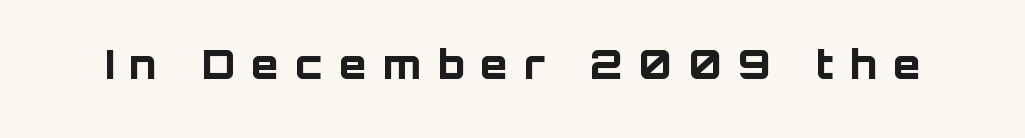
Q: Is the text bold? A: Yes.
Q: Is the text italic (slanted)? A: No, it is upright.
Q: Is the typeface a serif or a sans-serif typeface? A: Sans-serif.
Q: Is the text underlined? A: No.
Q: Is the spacing between letters normal or unusually wide? A: Unusually wide.
Q: Width (condensed, normal, or wide)? A: Normal.
Q: Stroke contrast? A: Low.
Q: x-height? A: Large.
Q: Monospaced? A: No.
